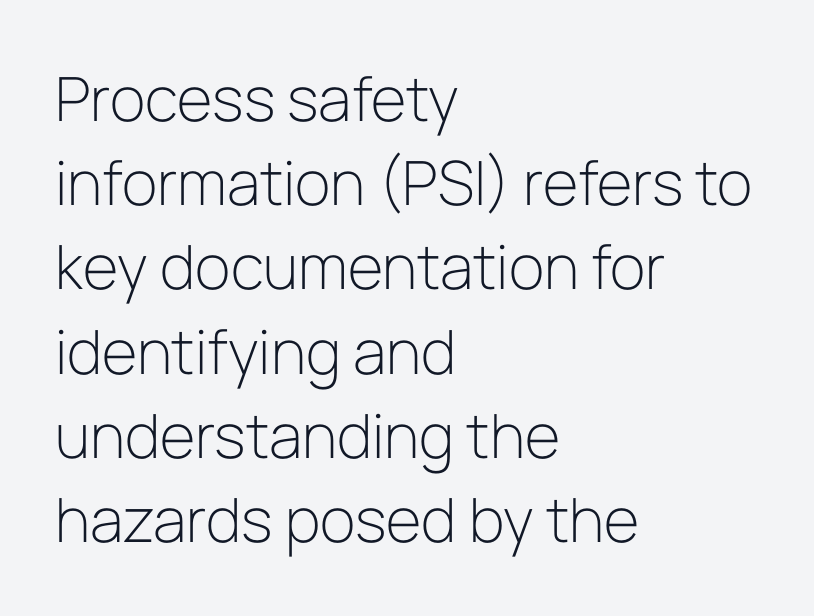
Q: Is the text bold? A: No.
Q: Is the text italic (slanted)? A: No, it is upright.
Q: Is the typeface a serif or a sans-serif typeface? A: Sans-serif.
Q: Is the text underlined? A: No.
Q: How is the paragraph aligned? A: Left-aligned.
Q: Is the spacing between letters normal or unusually wide? A: Normal.
Q: Is the spacing between lines tight, normal or loose? A: Normal.
Q: Width (condensed, normal, or wide)? A: Normal.
Q: Stroke contrast? A: Low.
Q: x-height? A: Medium.
Q: Monospaced? A: No.
